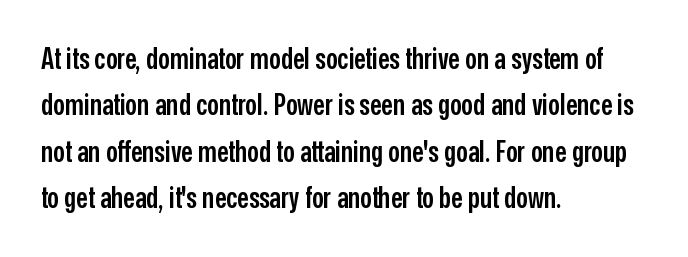
{"serif": "no", "italic": "no", "bold": "semi", "weight": "semibold", "width": "condensed", "stroke_contrast": "low", "x_height": "medium", "monospaced": "no", "underline": "no", "align": "left", "line_spacing": "normal", "line_spacing_ratio": 1.6, "letter_spacing": "normal", "letter_spacing_em": 0.0, "glyph_px": 29}
